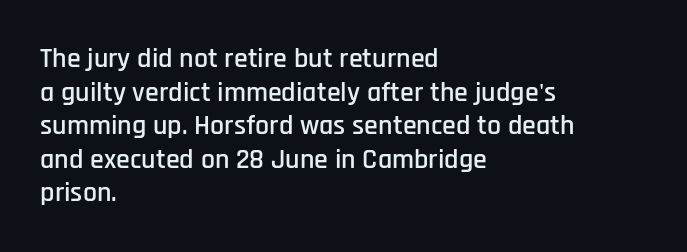
The image shows 28 px condensed sans-serif type, upright; set left-aligned, line spacing 1.2x, normal letter spacing, not underlined; low stroke contrast and a large x-height.
